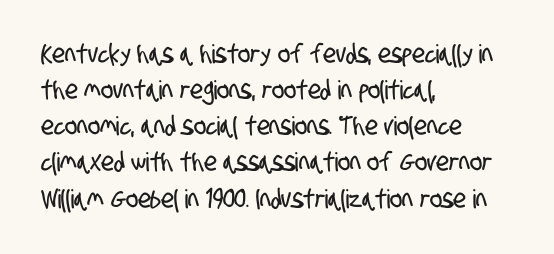
{"underline": "no", "align": "left", "line_spacing": "normal", "line_spacing_ratio": 1.39, "letter_spacing": "normal", "letter_spacing_em": 0.0, "glyph_px": 26}
